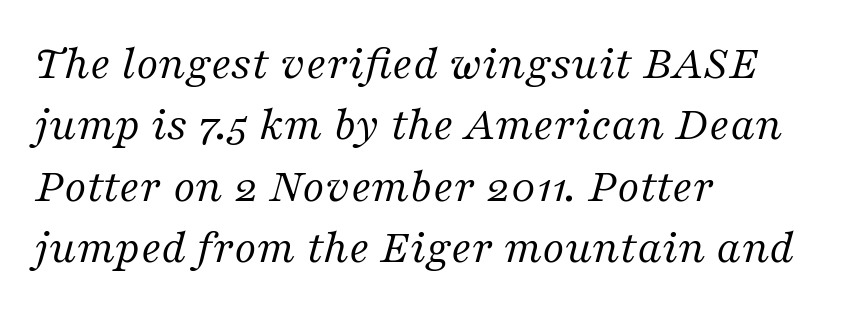
The image shows 48 px regular-weight serif type, italic (leaning right); set left-aligned, normal line spacing (1.28x), normal letter spacing, not underlined; medium stroke contrast and a medium x-height.
